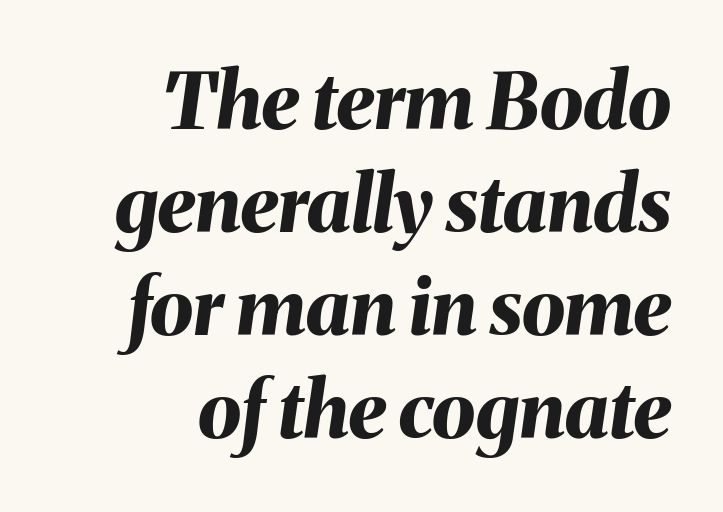
Q: Is the text bold? A: Yes.
Q: Is the text italic (slanted)? A: Yes, it leans right by about 8 degrees.
Q: Is the text underlined? A: No.
Q: How is the paragraph aligned? A: Right-aligned.
Q: Is the spacing between letters normal or unusually wide? A: Normal.
Q: Is the spacing between lines tight, normal or loose? A: Normal.
Q: Width (condensed, normal, or wide)? A: Normal.
Q: Stroke contrast? A: Medium.
Q: x-height? A: Medium.
Q: Monospaced? A: No.
